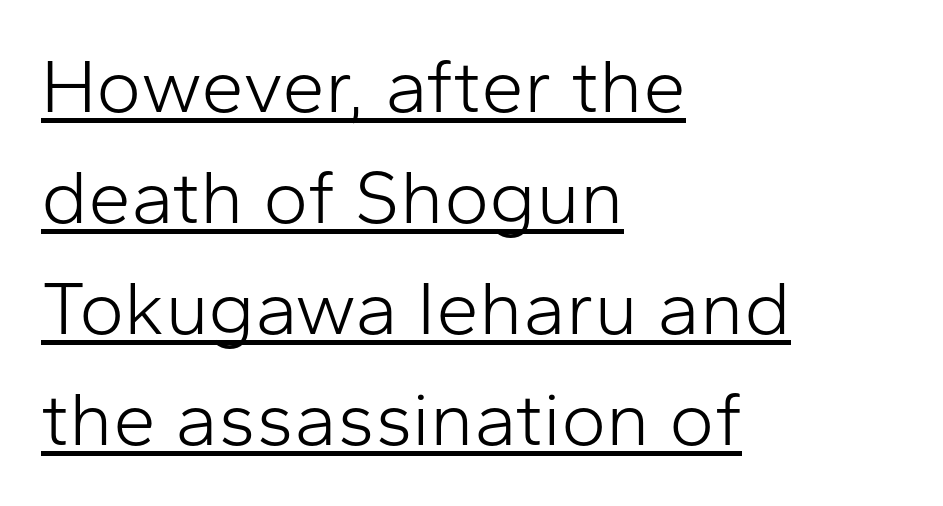
These characters rest on top of a visible drawn line. Alignment: flush left. Serifs: no, the terminals of the letterforms are clean. Character widths vary here, with narrow letters taking less room than wide ones. The type is set solid horizontally, with unmodified tracking. Is there any slant? The stems are plumb.
